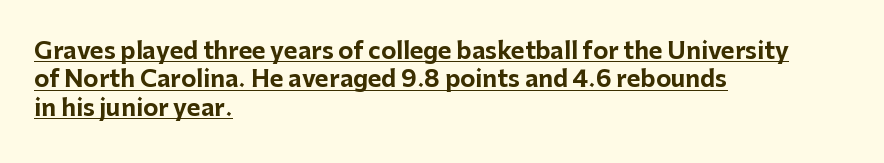
Compared with a centered layout, this one pins lines to the left instead. Words appear dense and cohesive because spacing is normal. Check the space under the baseline: a stroke is drawn there. The font is running at its bold setting. When letters stand straight like this, we call the style roman or upright.
